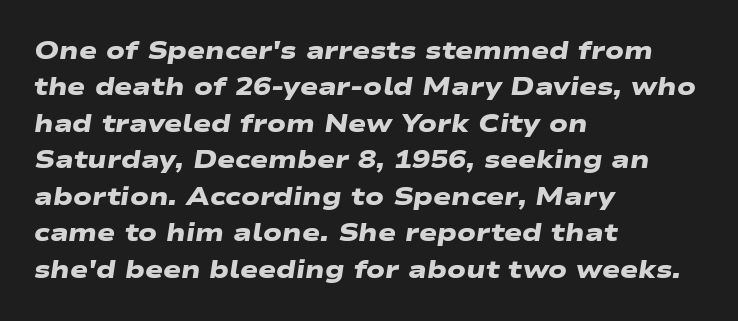
The image shows 24 px bold type; set left-aligned, normal line spacing (1.52x), normal letter spacing, not underlined.
